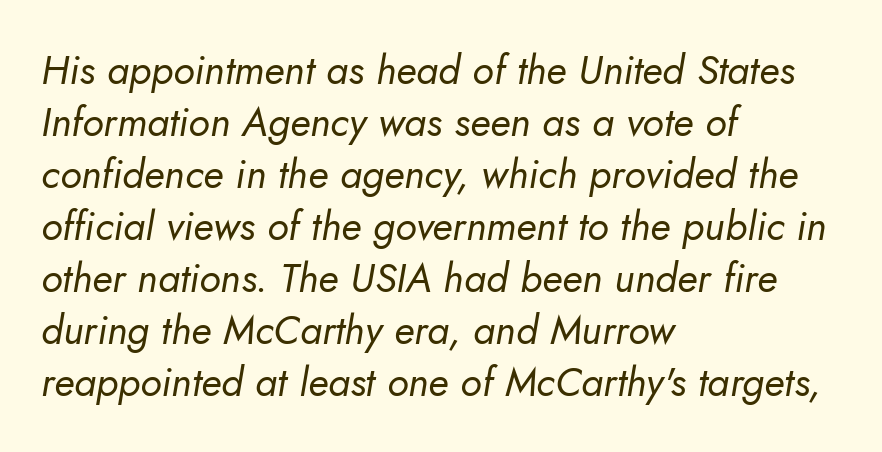
Q: Is the text bold? A: No.
Q: Is the text italic (slanted)? A: Yes, it leans right by about 10 degrees.
Q: Is the text underlined? A: No.
Q: How is the paragraph aligned? A: Left-aligned.
Q: Is the spacing between letters normal or unusually wide? A: Normal.
Q: Is the spacing between lines tight, normal or loose? A: Normal.
Q: Width (condensed, normal, or wide)? A: Normal.
Q: Stroke contrast? A: Low.
Q: x-height? A: Small.
Q: Monospaced? A: No.
